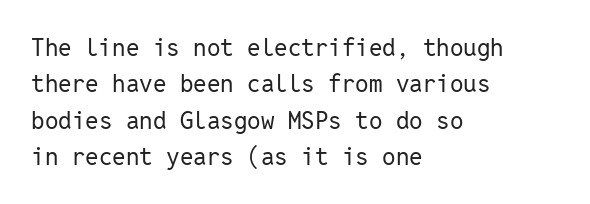
{"italic": "no", "bold": "no", "underline": "no", "align": "left", "line_spacing": "normal", "line_spacing_ratio": 1.52, "letter_spacing": "normal", "letter_spacing_em": 0.0, "glyph_px": 24}
